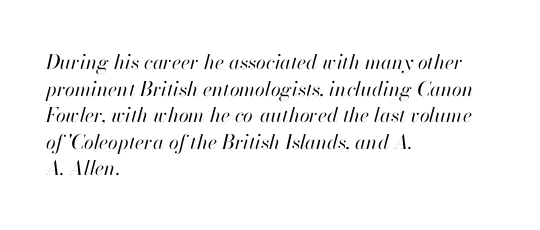
The lines in this sample share a left origin and differ only in where they stop. Designer's note — italics engaged. The space between consecutive lines is moderate. Bare-footed words on every line. Is the stroke heavy? The answer is a plain regular-or-lighter. The type is set solid horizontally, with unmodified tracking.
